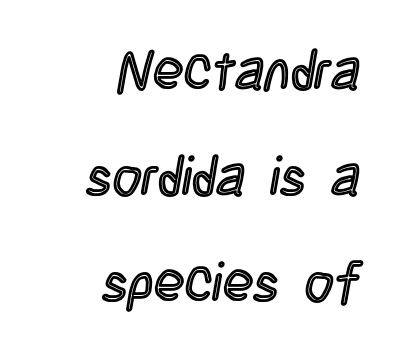
The image shows 56 px condensed type; set right-aligned, line spacing 1.89x, normal letter spacing, not underlined; a large x-height.
